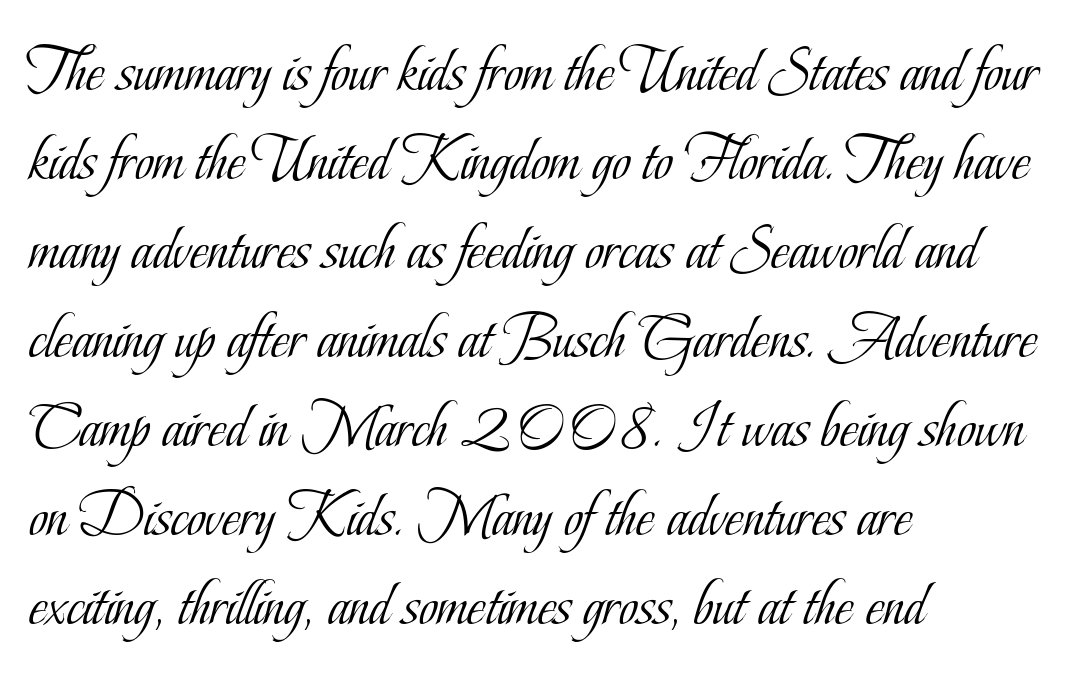
Q: Is the text bold? A: No.
Q: Is the text italic (slanted)? A: Yes.
Q: Is the typeface a serif or a sans-serif typeface? A: Serif.
Q: Is the text underlined? A: No.
Q: How is the paragraph aligned? A: Left-aligned.
Q: Is the spacing between letters normal or unusually wide? A: Normal.
Q: Is the spacing between lines tight, normal or loose? A: Normal.
Q: Width (condensed, normal, or wide)? A: Condensed.
Q: Stroke contrast? A: Low.
Q: x-height? A: Small.
Q: Monospaced? A: No.
